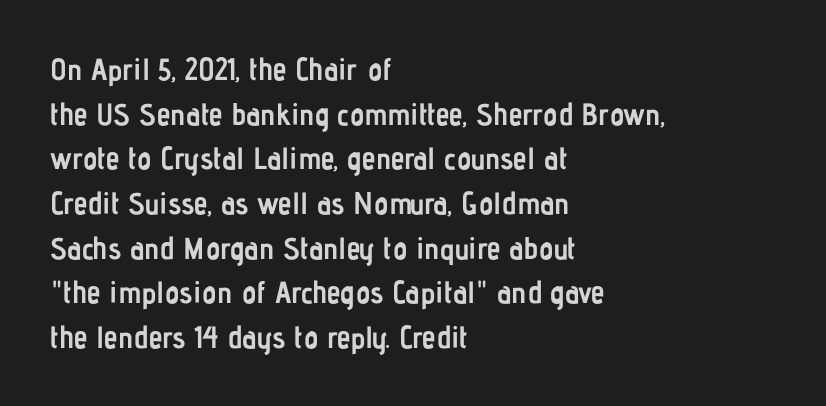
Looks like regular typesetting: each glyph gets only the width it needs. The type is set solid horizontally, with unmodified tracking. Just letters on the line, the space beneath them empty. Caption: multi-line text, flush left, ragged right. Vertical strokes here are truly vertical. Notice how thick the strokes are: this is what a full bold looks like.
